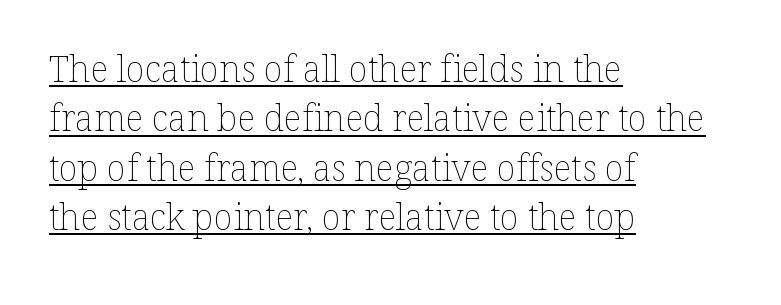
The face used here is proportionally spaced, like ordinary book or web type. Looks like someone drew a line under every word here. The face used here is rendered with its standard letterfit. A typesetter would mark this as roman, not italic. Leading matches the norm, producing a regular column. The typeface has the unassuming heft of standard copy or less.
